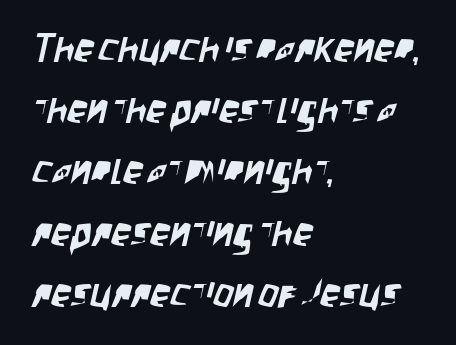
Leading matches the norm, producing a regular column. Just letters on the line, the space beneath them empty. To sum up the face: it is a sans, with no serifs. The paragraph has a hard left edge and a soft right edge. Between one letter and the next there's only the usual sliver of space. Proportional: the letters do not fall into vertical columns.
